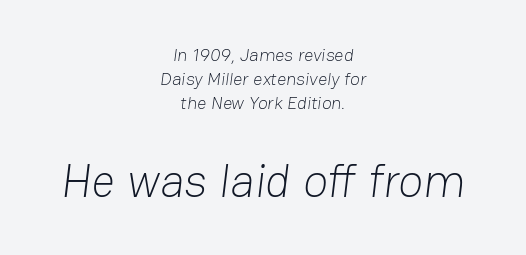
The image shows 46 px light sans-serif type; set centered, normal line spacing (1.32x), normal letter spacing, not underlined; the second (bottom) block is 2.56x larger; low stroke contrast and a medium x-height.
